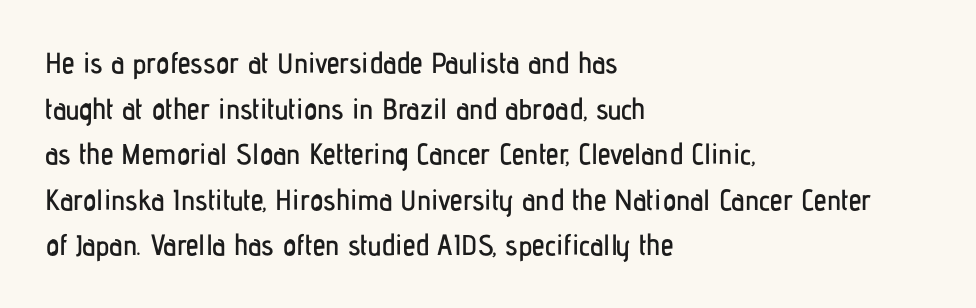
This rendering uses left alignment, leaving the right contour irregular. Is the letter spacing exaggerated? No — it looks like the ordinary default. Here the designer chose a conventional face with non-uniform glyph widths. The baseline area is clear. Nothing sits at the stroke ends, so this counts as sans-serif.
